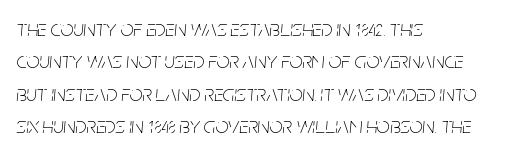
Q: Is the text bold? A: No.
Q: Is the text italic (slanted)? A: Yes, it leans right by about 5 degrees.
Q: Is the text underlined? A: No.
Q: How is the paragraph aligned? A: Left-aligned.
Q: Is the spacing between letters normal or unusually wide? A: Normal.
Q: Is the spacing between lines tight, normal or loose? A: Normal.
